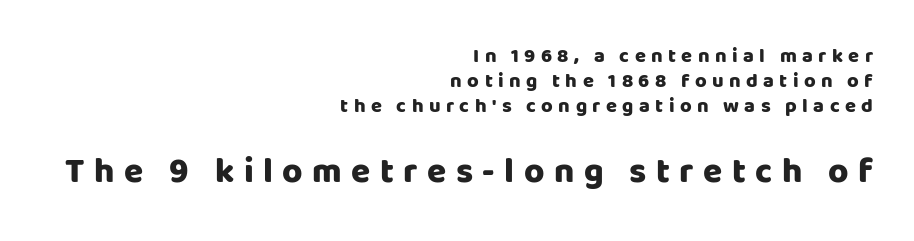
Just letters on the line, the space beneath them empty. Line ends are locked; line starts wander. Leading: standard. Which chunk is bigger? The second one — the bottom block dwarfs the top. Tracking value appears strongly positive — letters spread wide.
